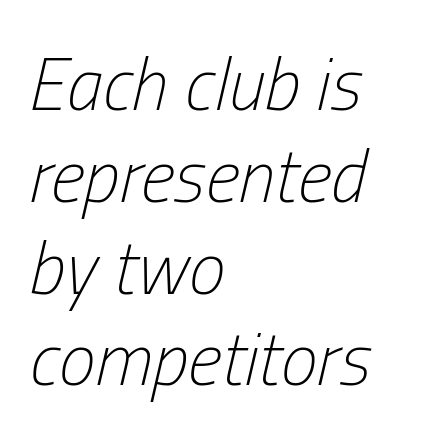
The image shows 74 px light, condensed type, italic (leaning right); set left-aligned, line spacing 1.24x, normal letter spacing, not underlined; low stroke contrast and a medium x-height.
